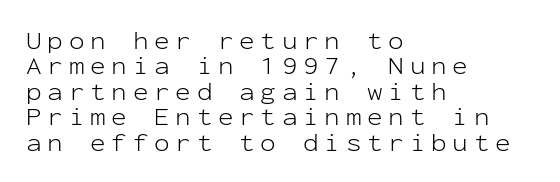
Q: Is the text bold? A: No.
Q: Is the text italic (slanted)? A: No, it is upright.
Q: Is the text underlined? A: No.
Q: How is the paragraph aligned? A: Left-aligned.
Q: Is the spacing between letters normal or unusually wide? A: Unusually wide.
Q: Is the spacing between lines tight, normal or loose? A: Tight.
